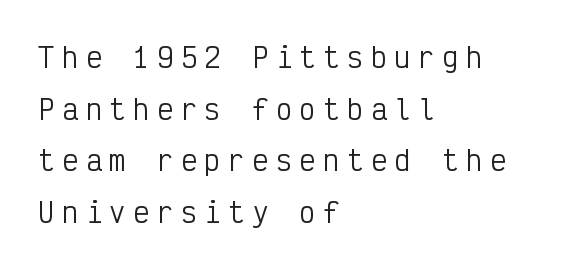
{"italic": "no", "bold": "no", "underline": "no", "align": "left", "line_spacing": "loose", "line_spacing_ratio": 1.91, "letter_spacing": "wide", "letter_spacing_em": 0.28, "glyph_px": 27}
